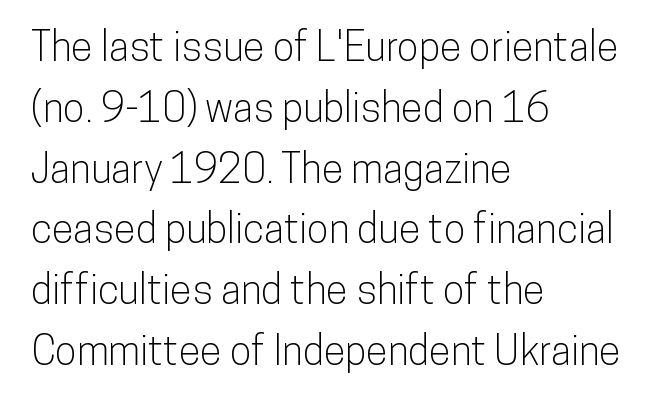
Q: Is the text italic (slanted)? A: No, it is upright.
Q: Is the typeface a serif or a sans-serif typeface? A: Sans-serif.
Q: Is the text underlined? A: No.
Q: How is the paragraph aligned? A: Left-aligned.
Q: Is the spacing between letters normal or unusually wide? A: Normal.
Q: Is the spacing between lines tight, normal or loose? A: Normal.
Q: Width (condensed, normal, or wide)? A: Condensed.
Q: Stroke contrast? A: Low.
Q: x-height? A: Medium.
Q: Monospaced? A: No.
